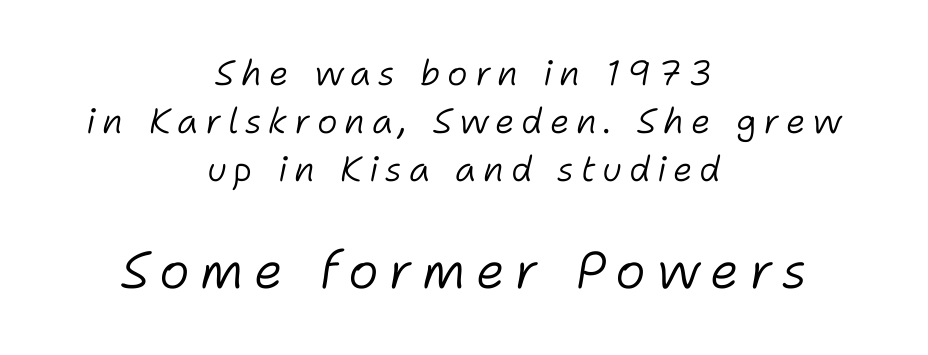
{"italic": "yes", "lean": "right", "slant_degrees": 11, "bold": "no", "weight": "light", "width": "normal", "stroke_contrast": "low", "x_height": "medium", "monospaced": "no", "underline": "no", "align": "center", "line_spacing": "normal", "line_spacing_ratio": 1.37, "larger_block": "second", "size_ratio": 1.49, "glyph_px": 52}
